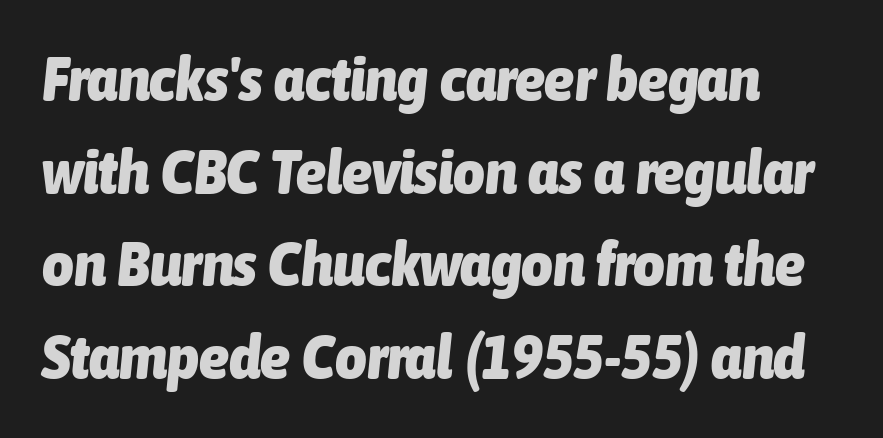
{"italic": "yes", "lean": "right", "slant_degrees": 6, "bold": "yes", "weight": "heavy", "width": "condensed", "stroke_contrast": "low", "x_height": "medium", "monospaced": "no", "underline": "no", "align": "left", "line_spacing": "normal", "line_spacing_ratio": 1.52, "letter_spacing": "normal", "letter_spacing_em": 0.0, "glyph_px": 61}
